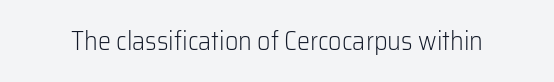
A roman cut, with each character standing at attention. Decoration check: the copy has no underline. The gaps between neighbouring characters are ordinary and unremarkable. Bold? No — there's no thickening of the strokes.
